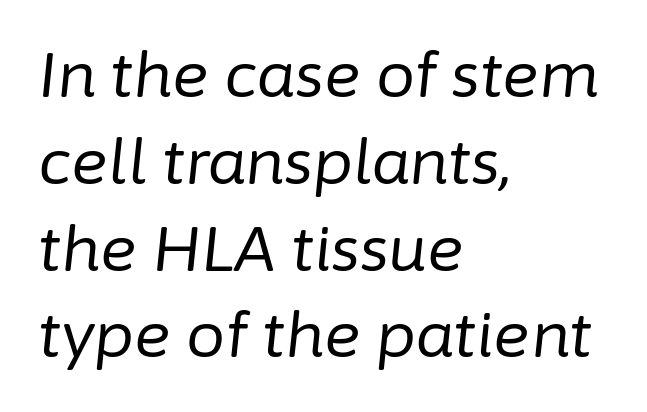
The image shows 62 px regular-weight type, italic (leaning right); set left-aligned, normal line spacing (1.4x), normal letter spacing, not underlined; low stroke contrast and a medium x-height.
